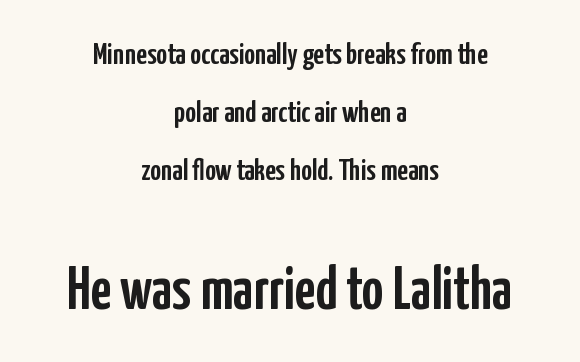
Check where the strokes stop: nothing finishes them off — pure sans. Glyph-to-glyph distance matches everyday printed text. The zone under the glyphs is completely vacant. You could not count columns in this text — the font is proportionally spaced. Both edges are ragged and mirror each other, which tells us the setting is centered.
